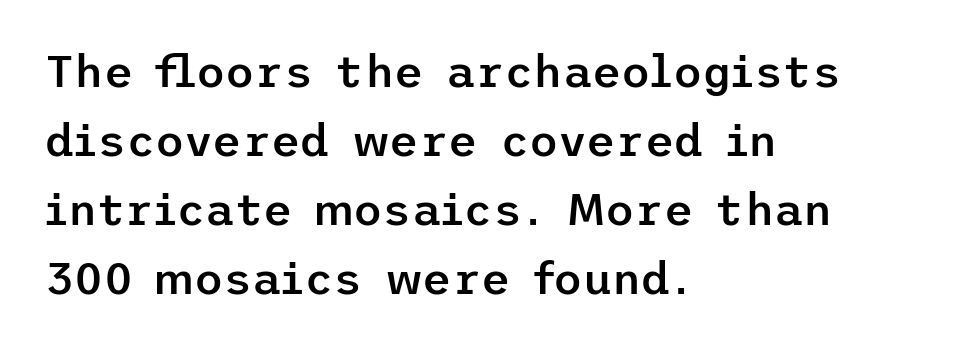
These lines stack with their left ends in a neat column. What stands out about the letter spacing? Nothing — it is the standard amount. Leading: standard. Serif or sans? Sans — the stroke terminals are bare. The letters stand upright; this is a roman face. The words here are not underlined.
